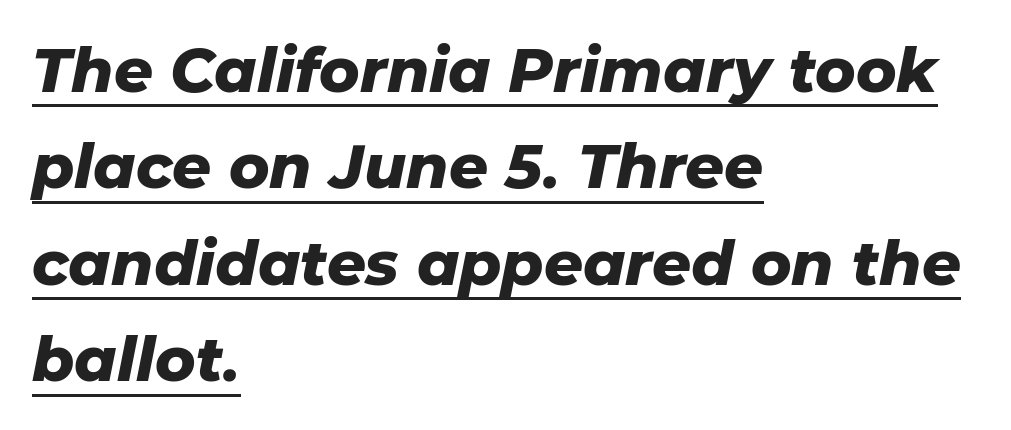
The image shows 61 px heavy type, italic (leaning right); set left-aligned, normal line spacing (1.58x), normal letter spacing, underlined; low stroke contrast and a medium x-height.
